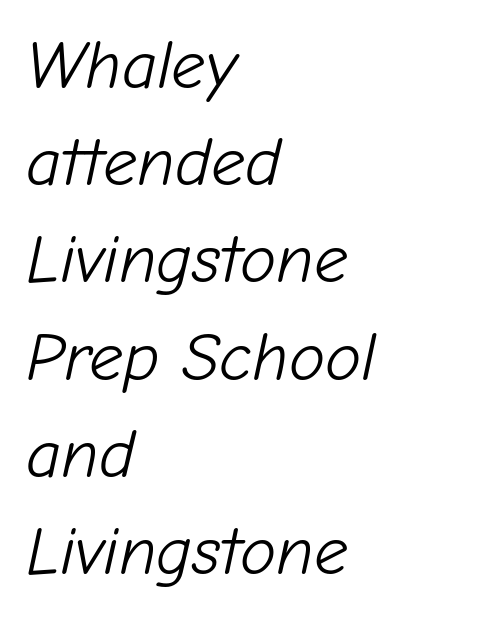
{"italic": "yes", "lean": "right", "slant_degrees": 12, "bold": "no", "weight": "light", "width": "normal", "stroke_contrast": "low", "x_height": "medium", "monospaced": "no", "underline": "no", "align": "left", "line_spacing": "normal", "line_spacing_ratio": 1.43, "letter_spacing": "normal", "letter_spacing_em": 0.0, "glyph_px": 68}
